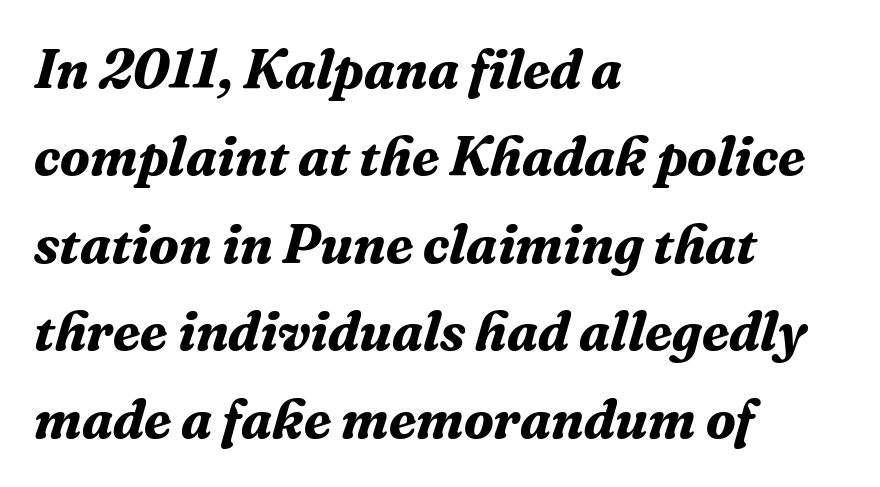
The image shows 55 px bold serif type, italic (leaning right); set left-aligned, normal line spacing (1.59x), normal letter spacing, not underlined; medium stroke contrast and a medium x-height.
